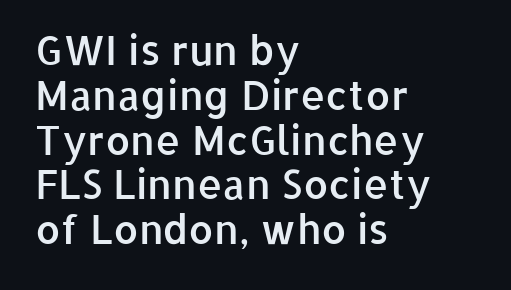
Q: Is the text bold? A: Semi-bold.
Q: Is the text italic (slanted)? A: No, it is upright.
Q: Is the typeface a serif or a sans-serif typeface? A: Sans-serif.
Q: Is the text underlined? A: No.
Q: How is the paragraph aligned? A: Left-aligned.
Q: Is the spacing between letters normal or unusually wide? A: Normal.
Q: Is the spacing between lines tight, normal or loose? A: Tight.
Q: Width (condensed, normal, or wide)? A: Normal.
Q: Stroke contrast? A: Low.
Q: x-height? A: Medium.
Q: Monospaced? A: No.
